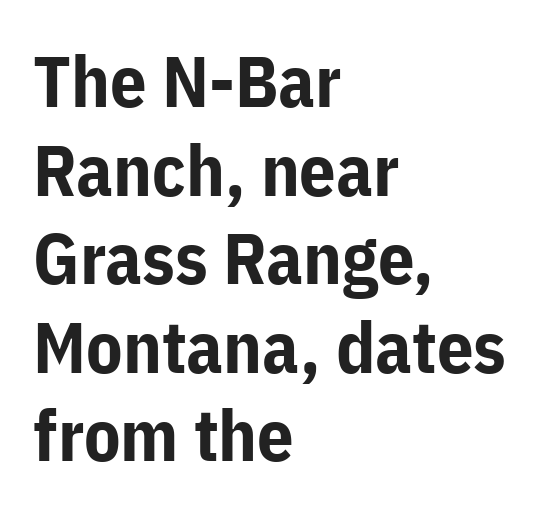
{"serif": "no", "italic": "no", "bold": "yes", "weight": "bold", "width": "normal", "stroke_contrast": "low", "x_height": "medium", "monospaced": "no", "underline": "no", "align": "left", "line_spacing_ratio": 1.23, "letter_spacing": "normal", "letter_spacing_em": 0.0, "glyph_px": 72}
